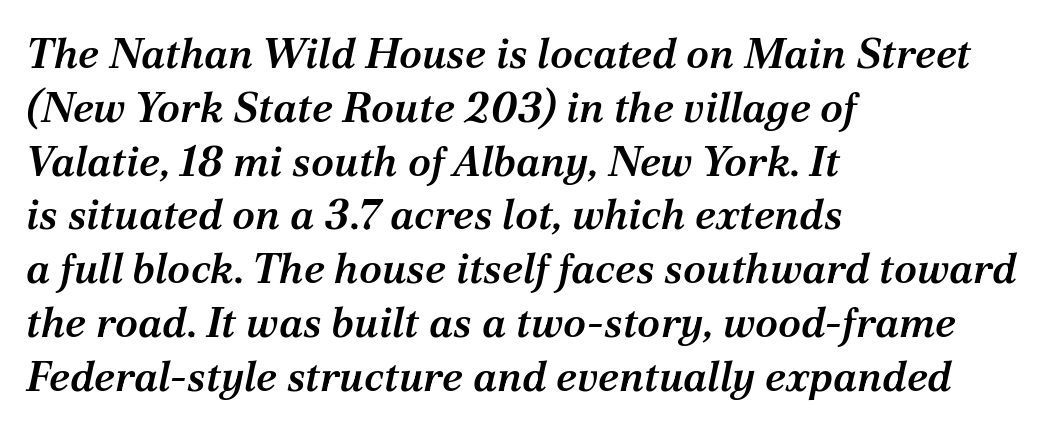
The image shows 42 px semibold serif type, italic (leaning right); set left-aligned, normal line spacing (1.28x), normal letter spacing, not underlined; medium stroke contrast and a medium x-height.
